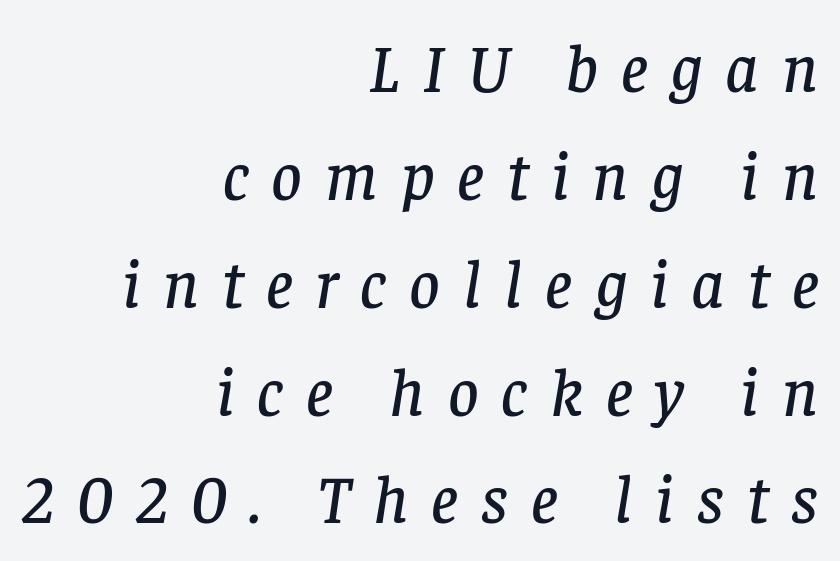
{"serif": "yes", "italic": "yes", "lean": "right", "slant_degrees": 8, "width": "normal", "stroke_contrast": "low", "x_height": "large", "monospaced": "no", "underline": "no", "align": "right", "line_spacing": "normal", "line_spacing_ratio": 1.61, "letter_spacing": "wide", "letter_spacing_em": 0.34, "glyph_px": 67}
